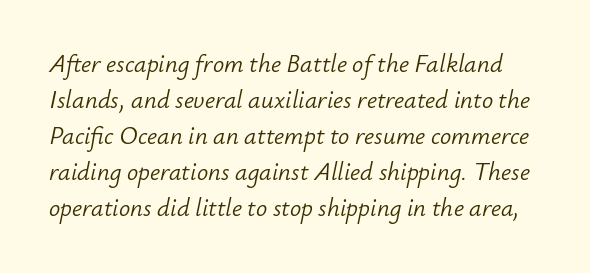
The image shows 25 px text type, italic (leaning right); set normal line spacing (1.44x), normal letter spacing, not underlined.
